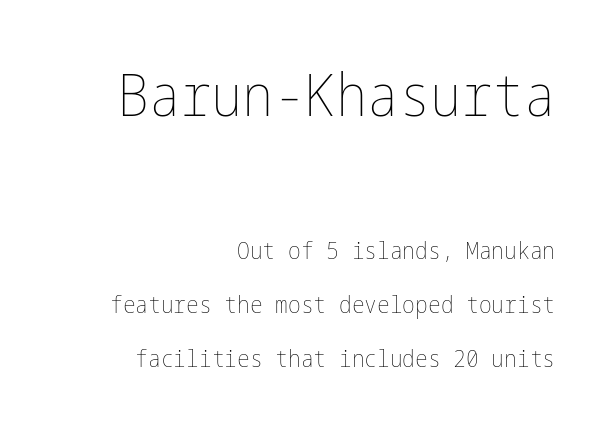
The image shows 59 px thin, condensed type, upright; set right-aligned, loose line spacing (2.26x), normal letter spacing, not underlined; the first (top) block is 2.46x larger; low stroke contrast and a medium x-height.
